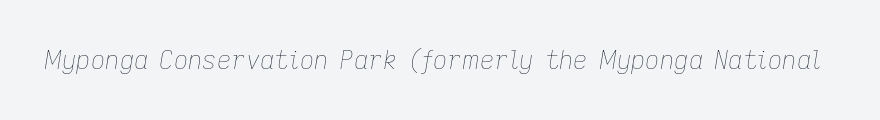
The image shows 25 px text type, italic (leaning right); set normal letter spacing, not underlined.
